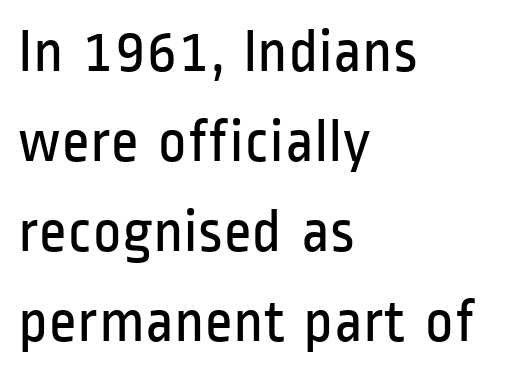
The image shows 62 px regular-weight, condensed sans-serif type, upright; set left-aligned, normal line spacing (1.45x), normal letter spacing, not underlined; low stroke contrast and a medium x-height.
